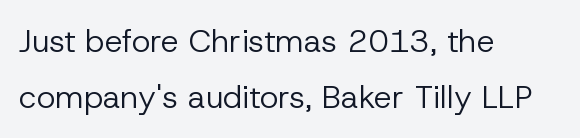
Q: Is the text bold? A: No.
Q: Is the text italic (slanted)? A: No, it is upright.
Q: Is the typeface a serif or a sans-serif typeface? A: Sans-serif.
Q: Is the text underlined? A: No.
Q: How is the paragraph aligned? A: Left-aligned.
Q: Is the spacing between letters normal or unusually wide? A: Normal.
Q: Width (condensed, normal, or wide)? A: Normal.
Q: Stroke contrast? A: Low.
Q: x-height? A: Medium.
Q: Monospaced? A: No.
